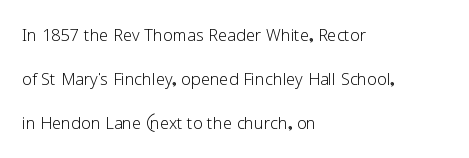
Honestly, the letter spacing is just normal — you wouldn't notice it. No letter is thick-stroked: the sample isn't bold. The words here are not underlined. The rag falls on the right side of this text block.
